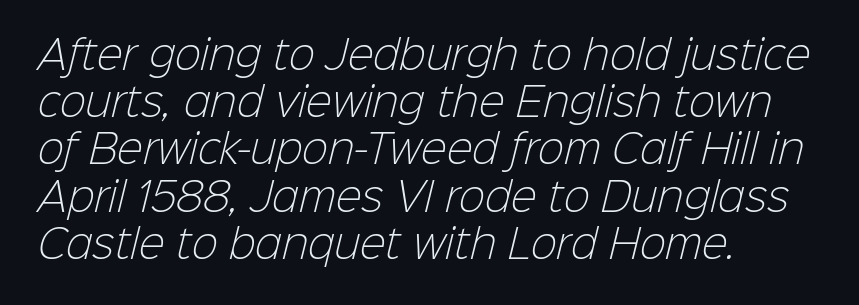
{"serif": "no", "bold": "no", "weight": "light", "width": "normal", "stroke_contrast": "low", "x_height": "medium", "monospaced": "no", "underline": "no", "align": "left", "line_spacing_ratio": 1.21, "letter_spacing": "normal", "letter_spacing_em": 0.0, "glyph_px": 39}
